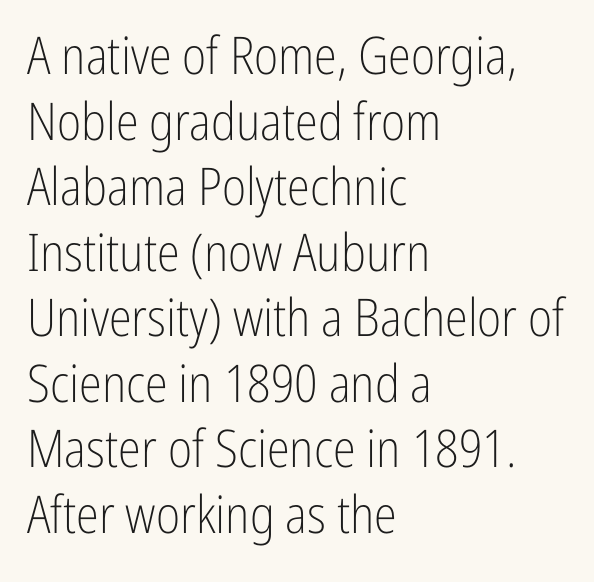
The image shows 52 px light, condensed sans-serif type, upright; set left-aligned, normal line spacing (1.26x), normal letter spacing, not underlined; low stroke contrast and a medium x-height.
